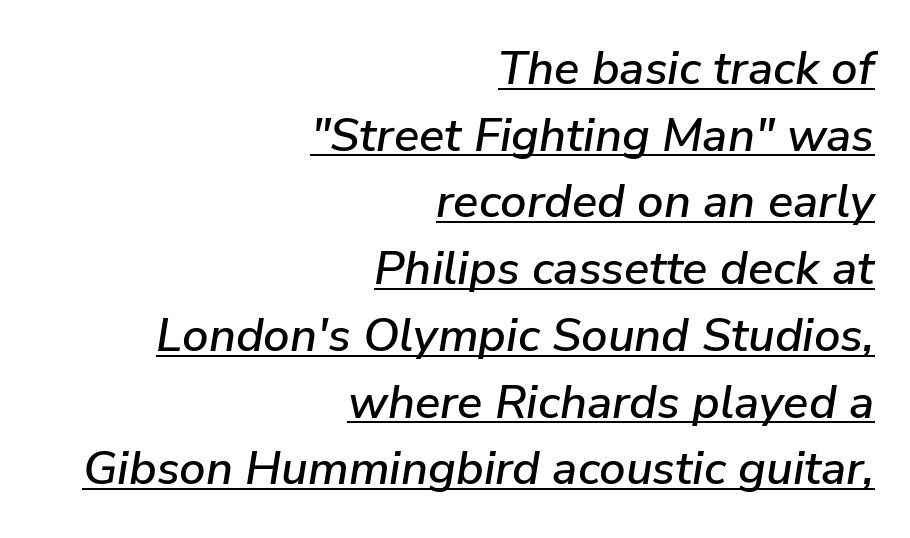
{"italic": "yes", "lean": "right", "slant_degrees": 9, "width": "normal", "stroke_contrast": "low", "x_height": "medium", "monospaced": "no", "underline": "yes", "align": "right", "line_spacing": "normal", "line_spacing_ratio": 1.42, "letter_spacing": "normal", "letter_spacing_em": 0.0, "glyph_px": 47}
